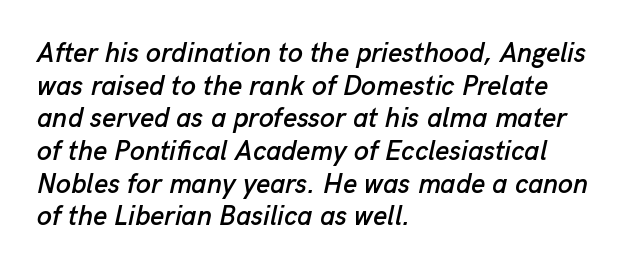
{"italic": "yes", "lean": "right", "slant_degrees": 13, "underline": "no", "align": "left", "line_spacing_ratio": 1.21, "letter_spacing": "normal", "letter_spacing_em": 0.0, "glyph_px": 27}
